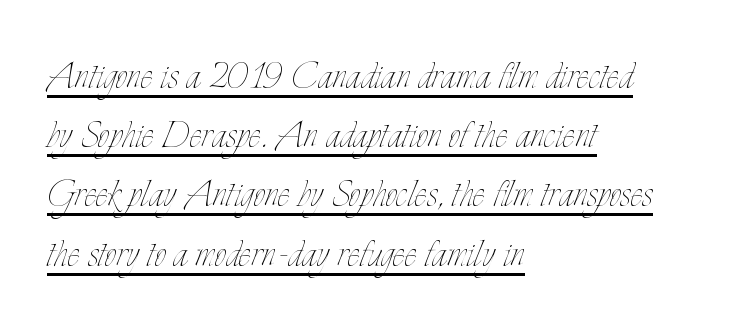
The image shows 47 px thin, condensed type; set left-aligned, normal line spacing (1.26x), normal letter spacing, underlined; low stroke contrast and a small x-height.
